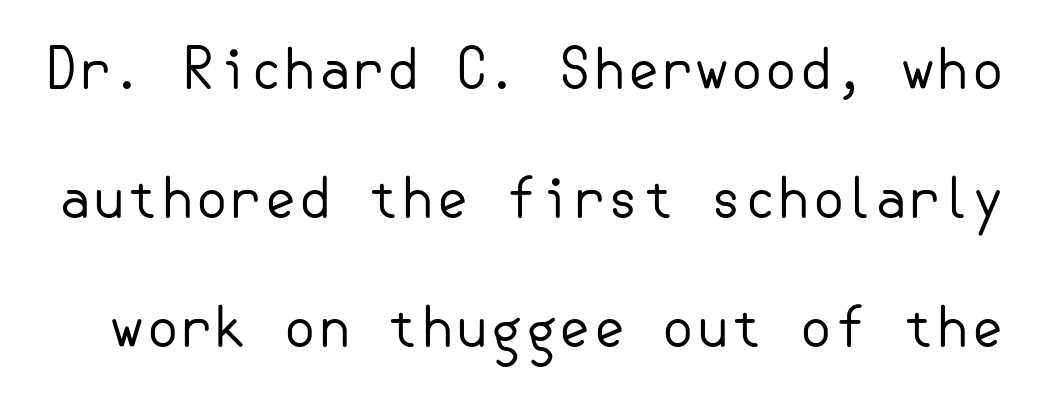
{"serif": "no", "italic": "no", "bold": "no", "weight": "regular", "width": "normal", "stroke_contrast": "low", "x_height": "small", "underline": "no", "line_spacing": "loose", "line_spacing_ratio": 2.35, "letter_spacing": "normal", "letter_spacing_em": 0.0, "glyph_px": 55}
